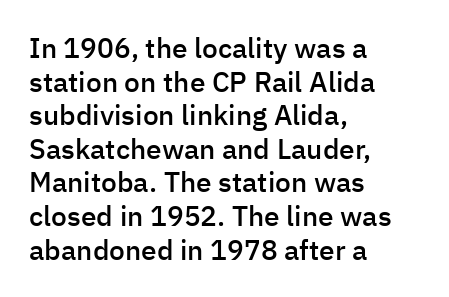
{"serif": "no", "italic": "no", "bold": "semi", "weight": "semibold", "width": "normal", "stroke_contrast": "low", "x_height": "medium", "monospaced": "no", "underline": "no", "align": "left", "line_spacing_ratio": 1.2, "letter_spacing": "normal", "letter_spacing_em": 0.0, "glyph_px": 28}
